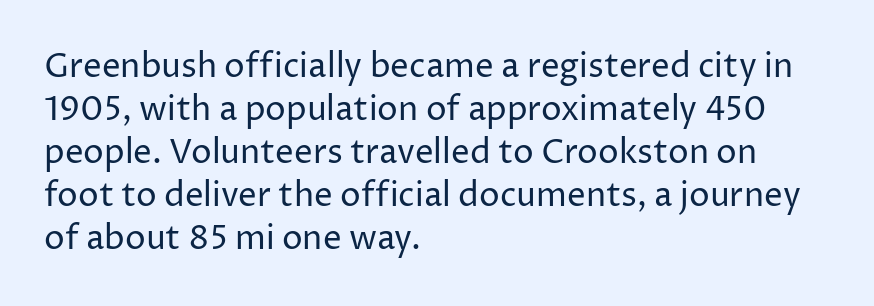
Q: Is the text bold? A: No.
Q: Is the text italic (slanted)? A: No, it is upright.
Q: Is the typeface a serif or a sans-serif typeface? A: Sans-serif.
Q: Is the text underlined? A: No.
Q: How is the paragraph aligned? A: Left-aligned.
Q: Is the spacing between letters normal or unusually wide? A: Normal.
Q: Is the spacing between lines tight, normal or loose? A: Normal.
Q: Width (condensed, normal, or wide)? A: Normal.
Q: Stroke contrast? A: Low.
Q: x-height? A: Medium.
Q: Monospaced? A: No.
